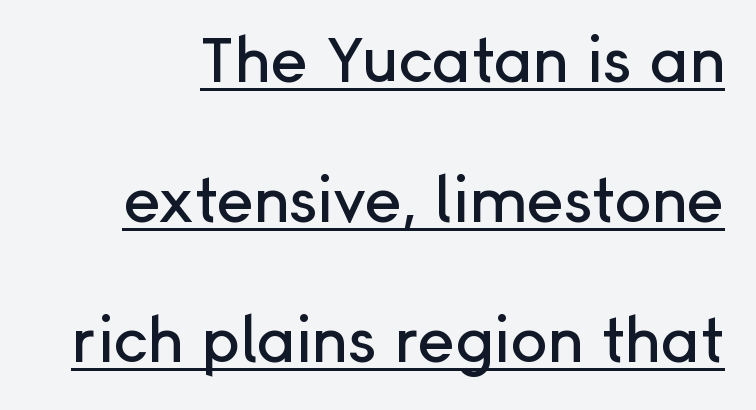
{"serif": "no", "italic": "no", "width": "normal", "stroke_contrast": "low", "x_height": "medium", "monospaced": "no", "underline": "yes", "line_spacing": "loose", "line_spacing_ratio": 2.26, "letter_spacing": "normal", "letter_spacing_em": 0.0, "glyph_px": 62}
